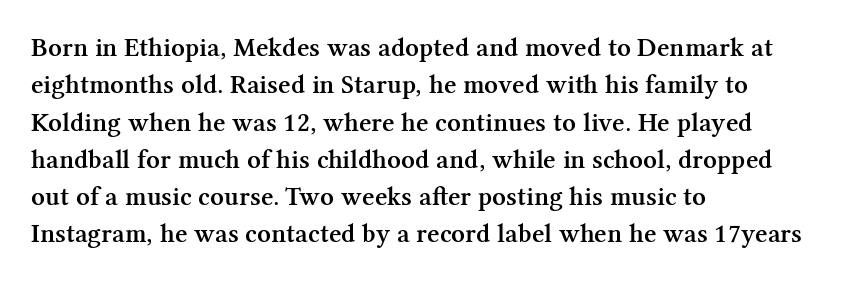
Q: Is the text bold? A: Semi-bold.
Q: Is the text italic (slanted)? A: No, it is upright.
Q: Is the text underlined? A: No.
Q: How is the paragraph aligned? A: Left-aligned.
Q: Is the spacing between letters normal or unusually wide? A: Normal.
Q: Is the spacing between lines tight, normal or loose? A: Normal.
